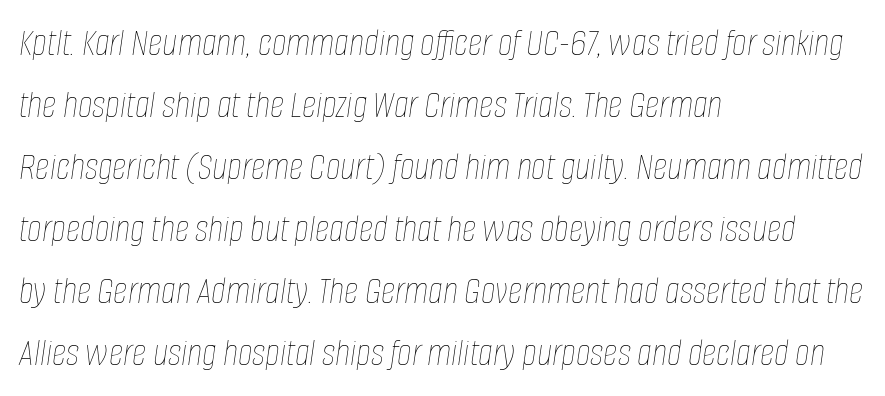
The image shows 40 px thin, condensed type, italic (leaning right); set left-aligned, normal line spacing (1.55x), normal letter spacing, not underlined; low stroke contrast and a large x-height.
